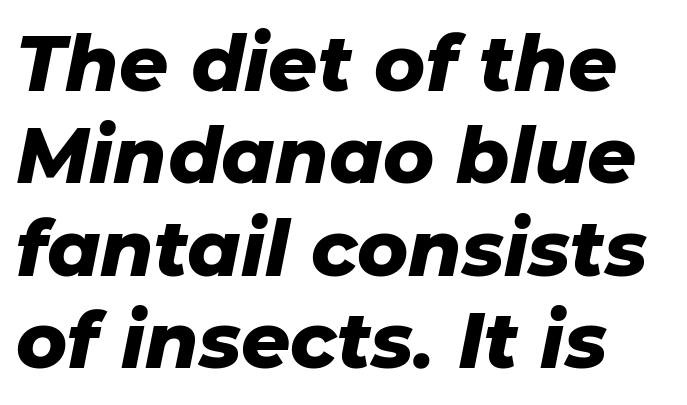
This is heavy type, rendered in bold. Characters follow at the spacing the type designer built in. The baseline area is clear. Proportional: the letters do not fall into vertical columns.
